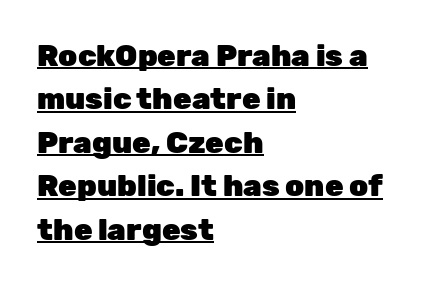
{"serif": "no", "italic": "no", "bold": "yes", "weight": "heavy", "width": "normal", "stroke_contrast": "low", "x_height": "medium", "monospaced": "no", "underline": "yes", "align": "left", "line_spacing": "normal", "line_spacing_ratio": 1.45, "letter_spacing": "normal", "letter_spacing_em": 0.0, "glyph_px": 30}
